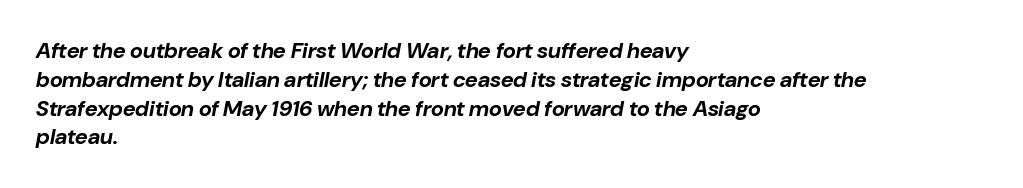
{"italic": "yes", "lean": "right", "slant_degrees": 10, "bold": "yes", "underline": "no", "align": "left", "line_spacing": "normal", "line_spacing_ratio": 1.31, "letter_spacing": "normal", "letter_spacing_em": 0.0, "glyph_px": 22}
